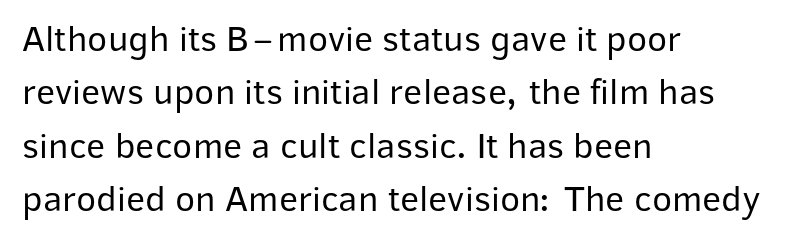
The string is rendered with underlining switched off. The typesetting does not lean heavy: it is not bold. A typesetter would label this face a sans. These lines stack with their left ends in a neat column. Reading down the column, the eye jumps a familiar distance to each next line.
